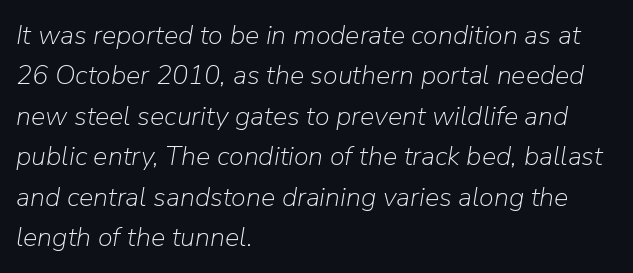
Honestly, there is no underline to notice here at all. Reading down the block, your eye returns to a fixed left position each line. It's the slanting kind of type. Caption: face not bold, strokes unweighted. The rows are spaced the way most documents space them.
